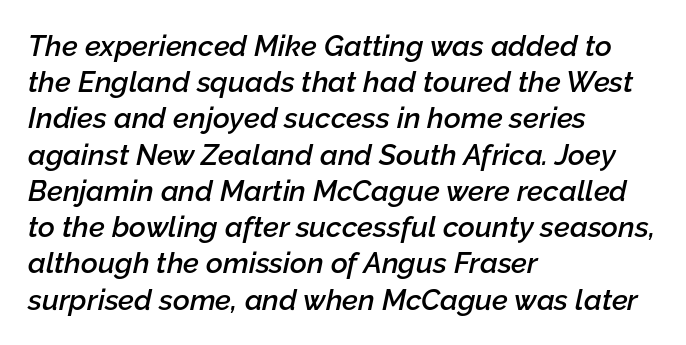
{"italic": "yes", "lean": "right", "slant_degrees": 12, "bold": "semi", "weight": "semibold", "width": "normal", "stroke_contrast": "low", "x_height": "medium", "monospaced": "no", "underline": "no", "align": "left", "line_spacing": "normal", "line_spacing_ratio": 1.25, "letter_spacing": "normal", "letter_spacing_em": 0.0, "glyph_px": 29}
